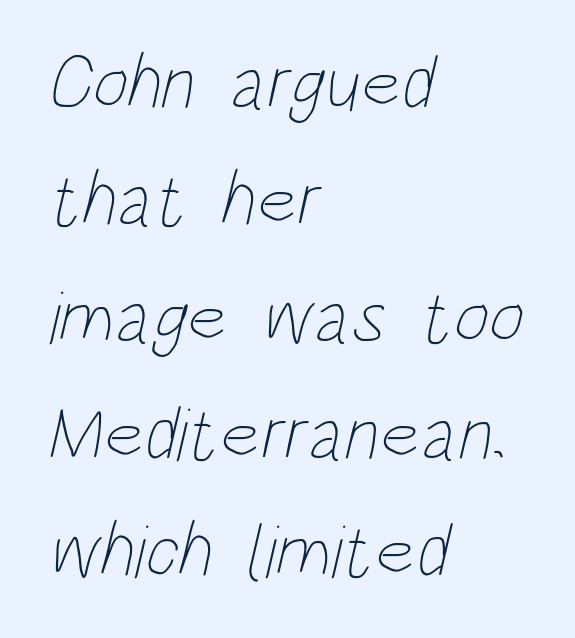
Q: Is the text bold? A: No.
Q: Is the text underlined? A: No.
Q: How is the paragraph aligned? A: Left-aligned.
Q: Is the spacing between letters normal or unusually wide? A: Normal.
Q: Is the spacing between lines tight, normal or loose? A: Normal.
Q: Width (condensed, normal, or wide)? A: Condensed.
Q: Stroke contrast? A: Low.
Q: x-height? A: Large.
Q: Monospaced? A: No.
